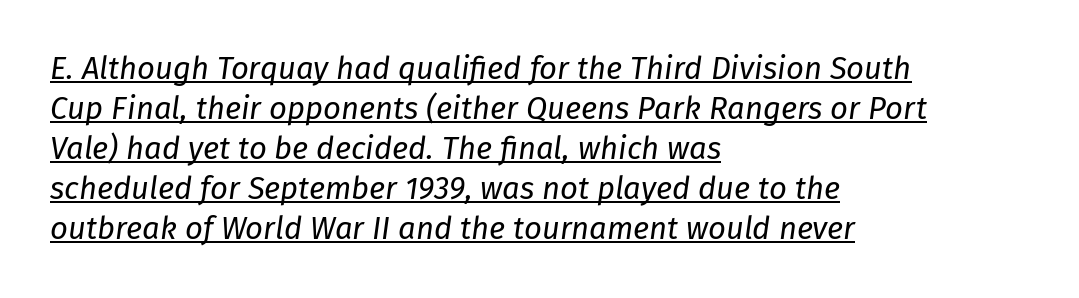
{"italic": "yes", "lean": "right", "slant_degrees": 8, "bold": "no", "weight": "regular", "width": "normal", "stroke_contrast": "low", "x_height": "medium", "monospaced": "no", "underline": "yes", "align": "left", "line_spacing": "normal", "line_spacing_ratio": 1.29, "letter_spacing": "normal", "letter_spacing_em": 0.0, "glyph_px": 31}
